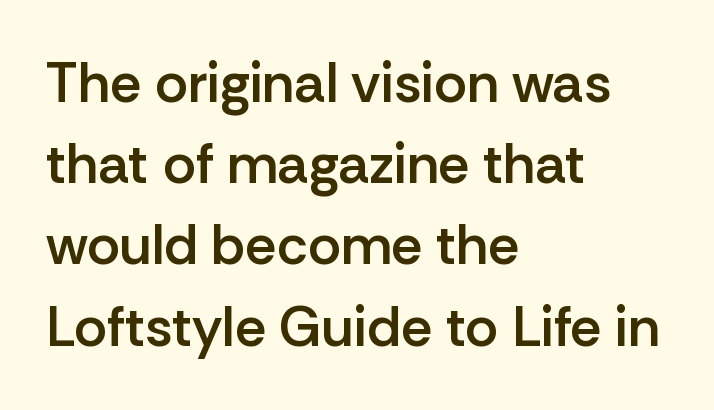
The image shows 56 px semibold sans-serif type, upright; set left-aligned, normal line spacing (1.45x), normal letter spacing, not underlined; low stroke contrast and a medium x-height.
